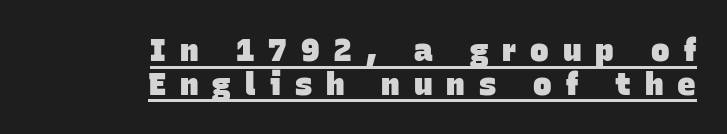
{"serif": "no", "bold": "yes", "weight": "heavy", "width": "normal", "stroke_contrast": "low", "x_height": "large", "monospaced": "no", "underline": "yes", "align": "right", "line_spacing": "tight", "line_spacing_ratio": 1.09, "letter_spacing": "wide", "letter_spacing_em": 0.45, "glyph_px": 31}
